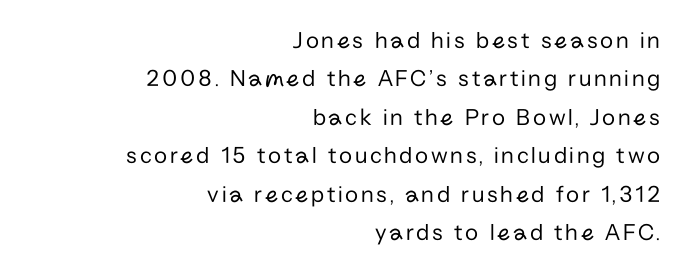
The image shows 24 px text type, upright; set right-aligned, normal line spacing (1.6x), not underlined.
